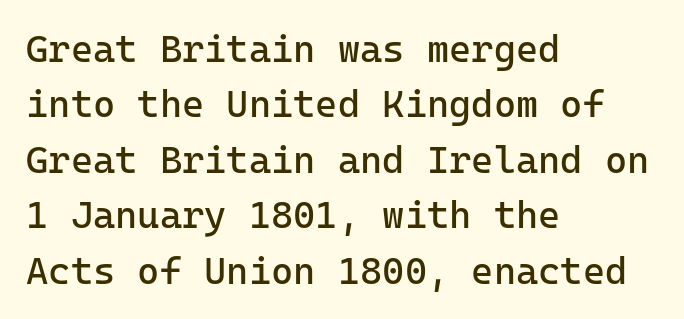
{"serif": "no", "italic": "no", "bold": "no", "weight": "regular", "width": "normal", "stroke_contrast": "low", "x_height": "medium", "monospaced": "yes", "underline": "no", "align": "left", "line_spacing": "normal", "line_spacing_ratio": 1.46, "letter_spacing": "normal", "letter_spacing_em": 0.0, "glyph_px": 38}
